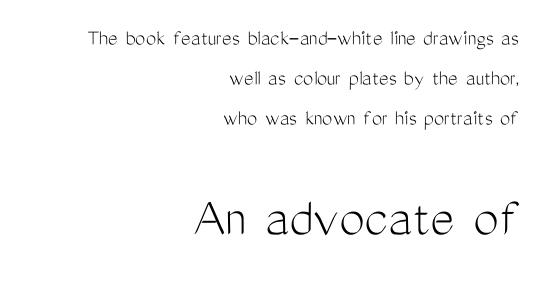
{"serif": "no", "italic": "no", "bold": "no", "weight": "light", "width": "condensed", "stroke_contrast": "medium", "x_height": "medium", "monospaced": "no", "underline": "no", "align": "right", "line_spacing_ratio": 1.73, "letter_spacing": "normal", "letter_spacing_em": 0.0, "larger_block": "second", "size_ratio": 2.48, "glyph_px": 57}
